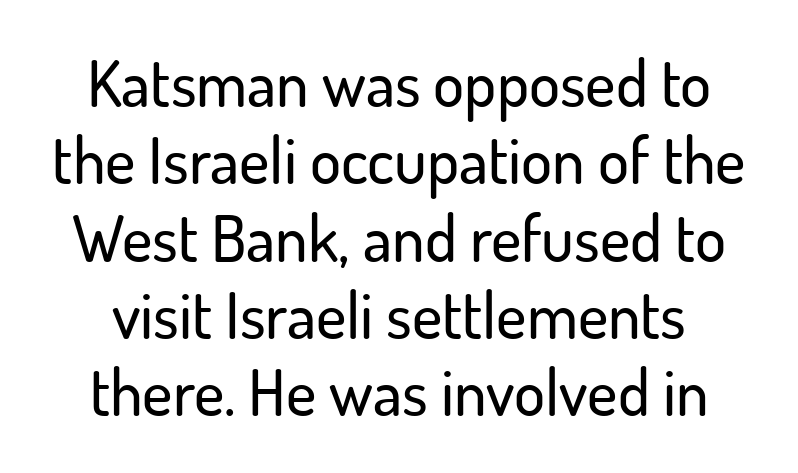
The image shows 65 px sans-serif type, upright; set line spacing 1.19x, normal letter spacing, not underlined; low stroke contrast and a small x-height.
